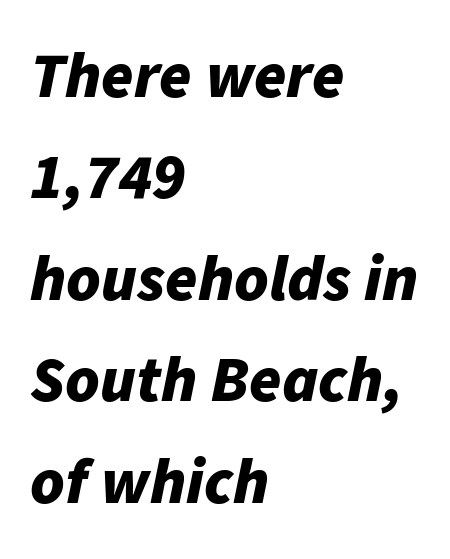
The passage shown has conventional tracking throughout. You could not count columns in this text — the font is proportionally spaced. Every character sits at an angle, as italics do. Lines of text with bare space underneath.
